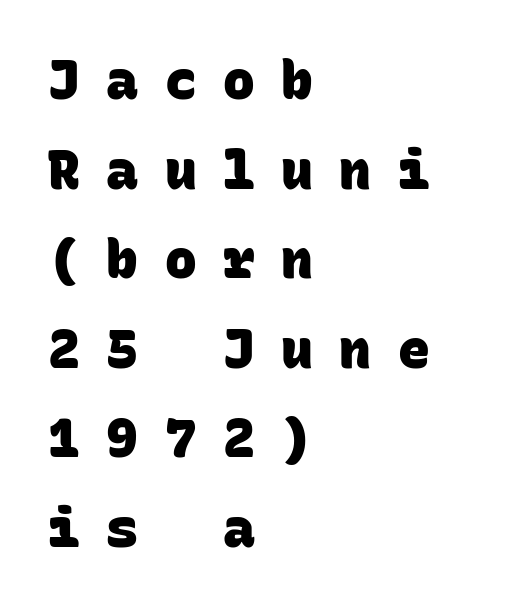
The image shows 53 px heavy sans-serif type, monospaced; set left-aligned, normal line spacing (1.69x), unusually wide letter spacing (+0.5 em), not underlined; low stroke contrast and a large x-height.
